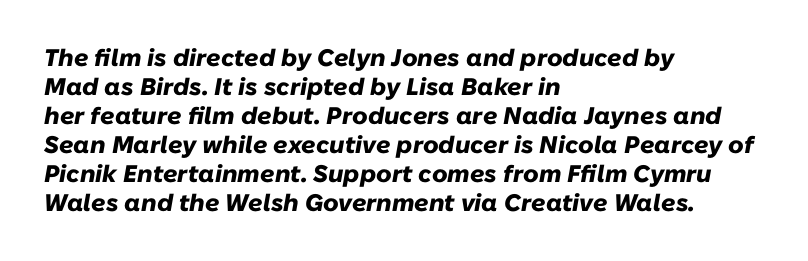
{"italic": "yes", "lean": "right", "slant_degrees": 10, "bold": "yes", "underline": "no", "align": "left", "line_spacing_ratio": 1.21, "letter_spacing": "normal", "letter_spacing_em": 0.0, "glyph_px": 24}
